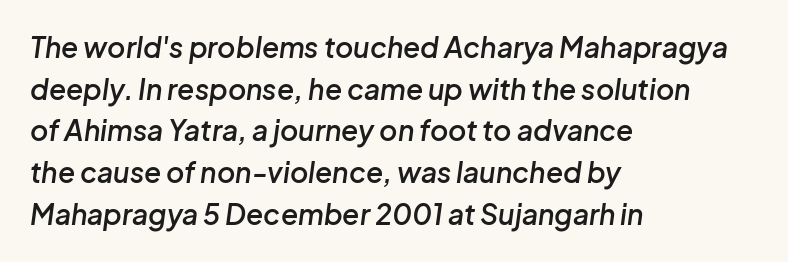
Q: Is the text bold? A: Semi-bold.
Q: Is the text italic (slanted)? A: Yes, it leans right by about 8 degrees.
Q: Is the text underlined? A: No.
Q: How is the paragraph aligned? A: Left-aligned.
Q: Is the spacing between letters normal or unusually wide? A: Normal.
Q: Is the spacing between lines tight, normal or loose? A: Normal.
Q: Width (condensed, normal, or wide)? A: Normal.
Q: Stroke contrast? A: Low.
Q: x-height? A: Medium.
Q: Monospaced? A: No.
